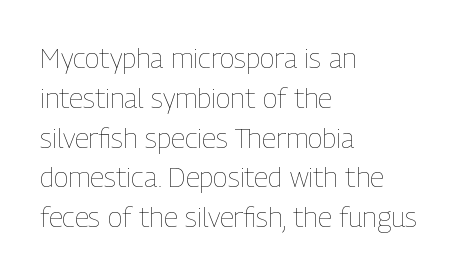
{"italic": "no", "bold": "no", "weight": "thin", "width": "condensed", "stroke_contrast": "low", "x_height": "medium", "monospaced": "no", "underline": "no", "align": "left", "line_spacing": "normal", "line_spacing_ratio": 1.42, "letter_spacing": "normal", "letter_spacing_em": 0.0, "glyph_px": 28}
